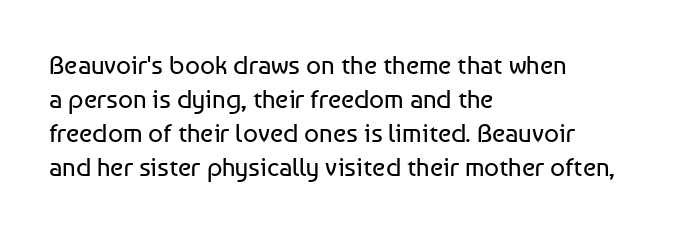
The image shows 26 px text type, upright; set left-aligned, normal line spacing (1.31x), normal letter spacing, not underlined.
